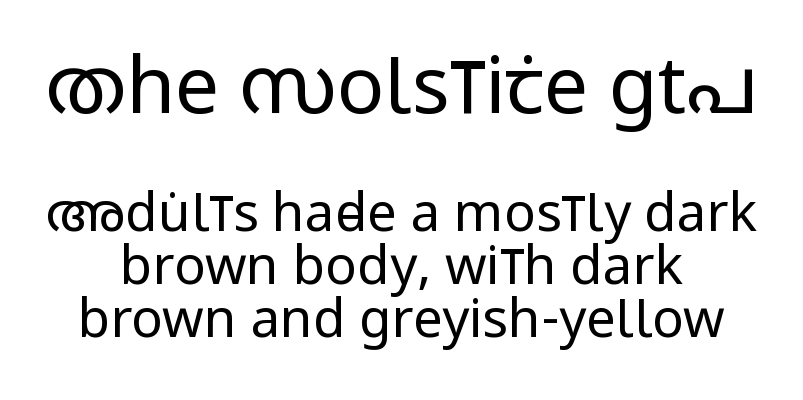
The passage shown has conventional tracking throughout. Character widths vary here, with narrow letters taking less room than wide ones. Stems and bowls with no extra thickness — not bold. Vertical strokes here are truly vertical. Observe the absence of serifs on each vertical stroke in this sample. The block sitting higher on the canvas is the one with enlarged characters.
